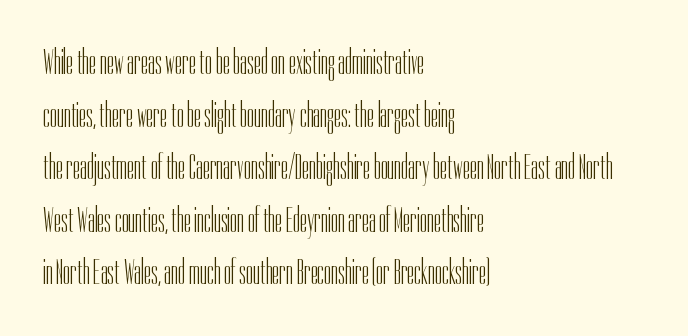
The image shows 36 px light, condensed sans-serif type, upright; set left-aligned, normal line spacing (1.46x), normal letter spacing, not underlined; low stroke contrast and a medium x-height.
